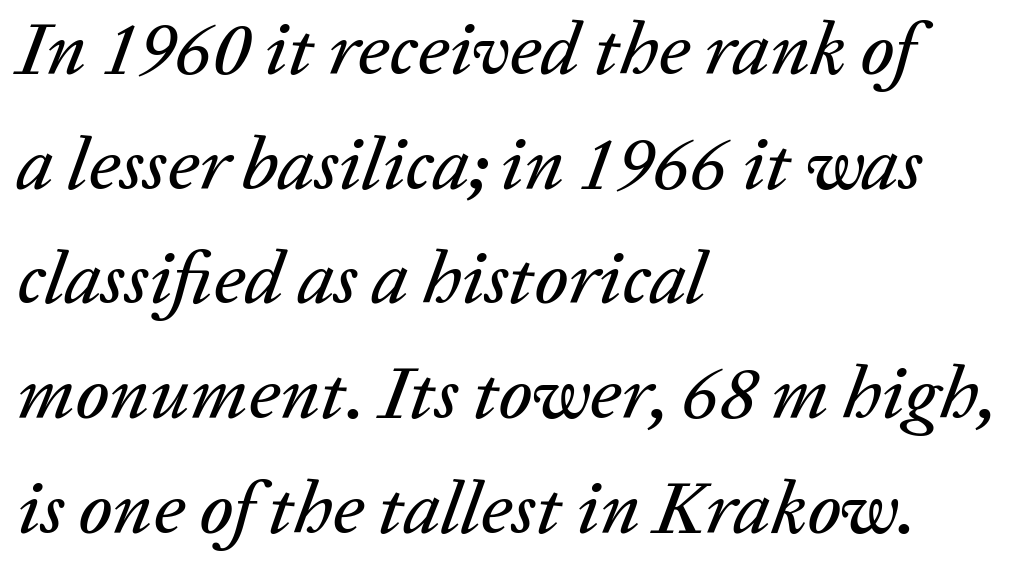
{"italic": "yes", "lean": "right", "slant_degrees": 20, "width": "normal", "stroke_contrast": "low", "x_height": "medium", "monospaced": "no", "underline": "no", "align": "left", "line_spacing": "normal", "line_spacing_ratio": 1.53, "letter_spacing": "normal", "letter_spacing_em": 0.0, "glyph_px": 75}
